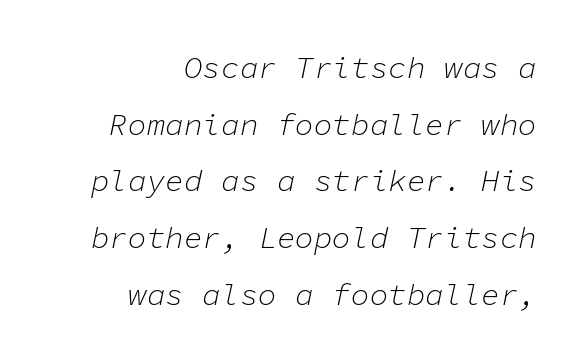
Q: Is the text bold? A: No.
Q: Is the text italic (slanted)? A: Yes, it leans right by about 11 degrees.
Q: Is the text underlined? A: No.
Q: How is the paragraph aligned? A: Right-aligned.
Q: Is the spacing between letters normal or unusually wide? A: Normal.
Q: Width (condensed, normal, or wide)? A: Normal.
Q: Stroke contrast? A: Low.
Q: x-height? A: Medium.
Q: Monospaced? A: Yes.
